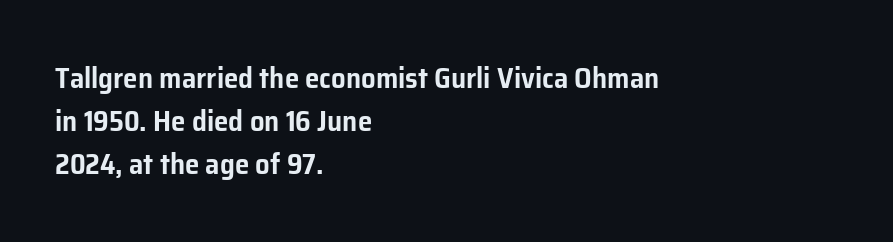
The image shows 29 px sans-serif type, upright; set left-aligned, normal line spacing (1.48x), normal letter spacing, not underlined; low stroke contrast and a medium x-height.
